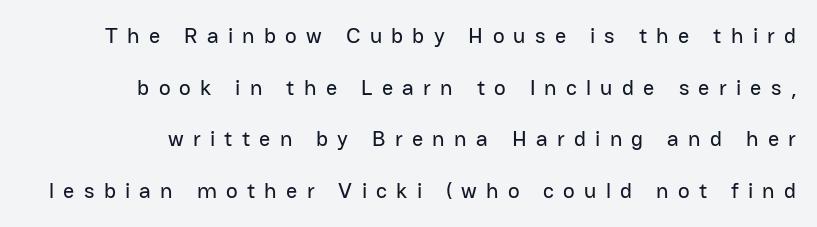
The image shows 22 px text type, upright; set right-aligned, loose line spacing (2.35x), unusually wide letter spacing (+0.42 em), not underlined.
